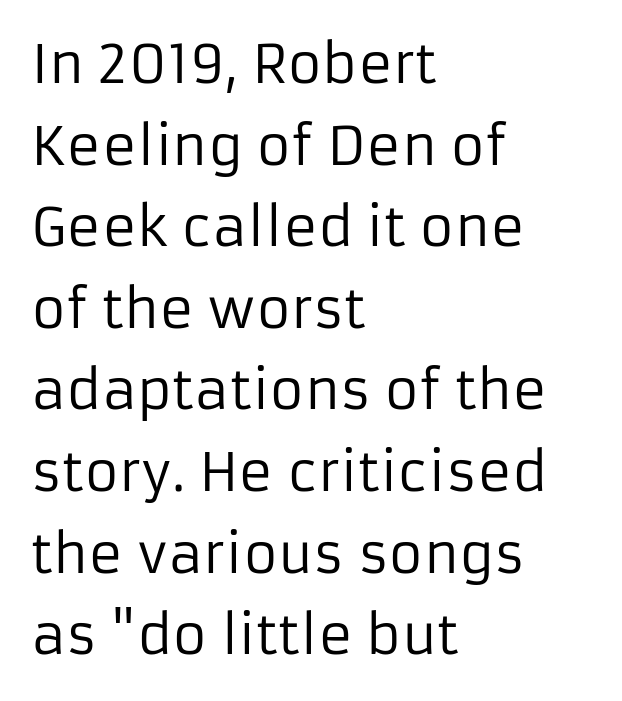
The image shows 53 px regular-weight sans-serif type, upright; set left-aligned, normal line spacing (1.54x), normal letter spacing, not underlined; low stroke contrast and a medium x-height.
